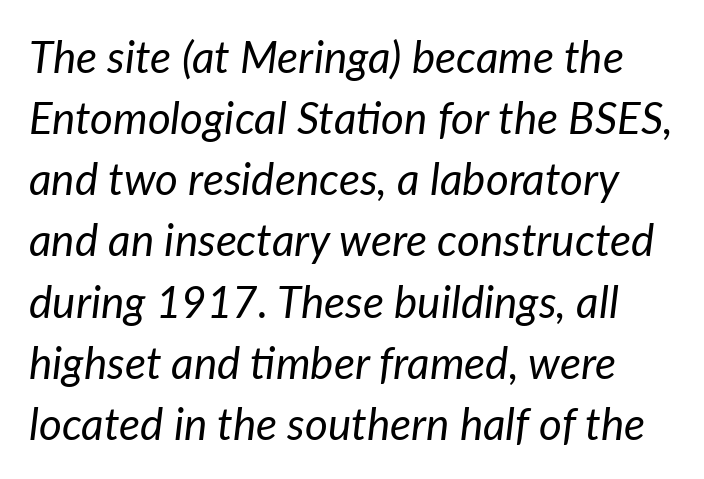
Yep, that's italic — everything's leaning. This rendering features lettering with no underline. Normally led — the rows are evenly, conventionally spaced. The passage shown is typed in a proportional face where columns would drift. These lines keep a tight, regular rhythm from letter to letter. Summary of weight: not heavy and not bold.
